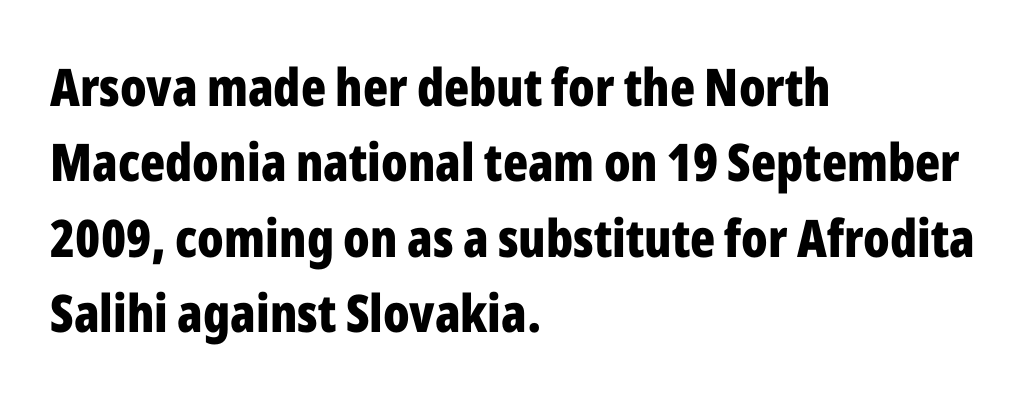
Nope, not italic — everything's standing straight. Looks like regular typesetting: each glyph gets only the width it needs. The block of text has a typical density, with ordinary space between rows. Nobody touched the tracking dial on this one. The zone under the glyphs is completely vacant.
